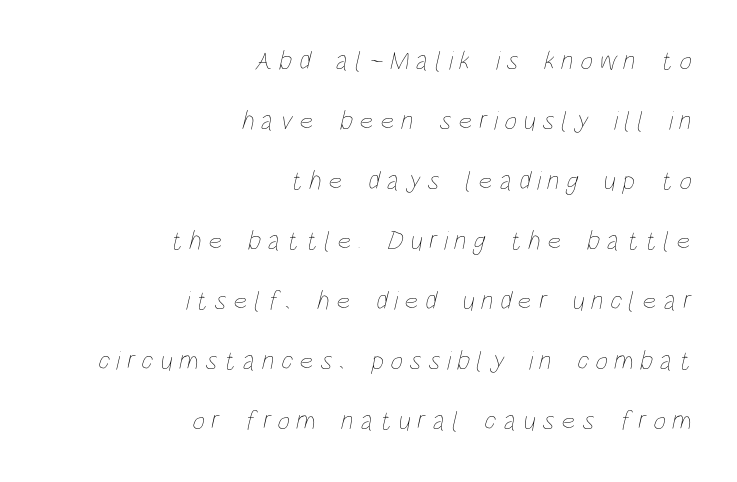
Q: Is the text bold? A: No.
Q: Is the text underlined? A: No.
Q: How is the paragraph aligned? A: Right-aligned.
Q: Is the spacing between letters normal or unusually wide? A: Unusually wide.
Q: Is the spacing between lines tight, normal or loose? A: Loose.
